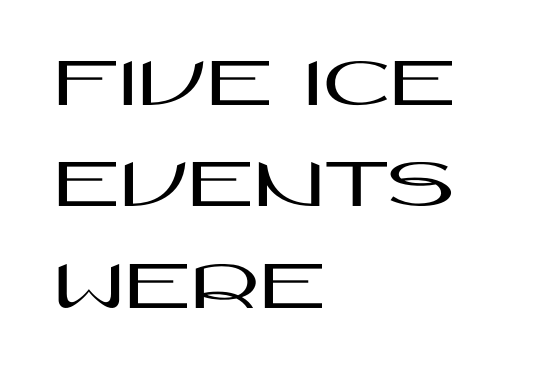
The image shows 74 px wide sans-serif type, upright; set left-aligned, normal line spacing (1.37x), normal letter spacing, not underlined; high stroke contrast and a large x-height.
